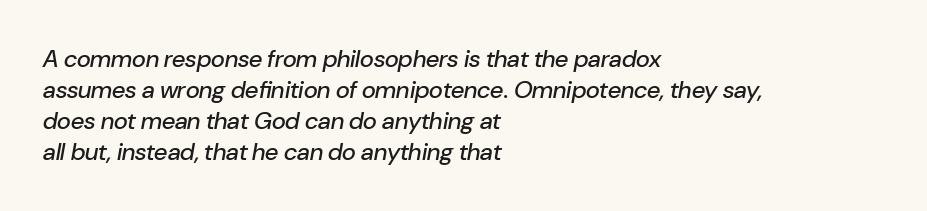
{"italic": "yes", "lean": "right", "slant_degrees": 10, "underline": "no", "align": "left", "line_spacing": "normal", "line_spacing_ratio": 1.29, "letter_spacing": "normal", "letter_spacing_em": 0.0, "glyph_px": 24}
